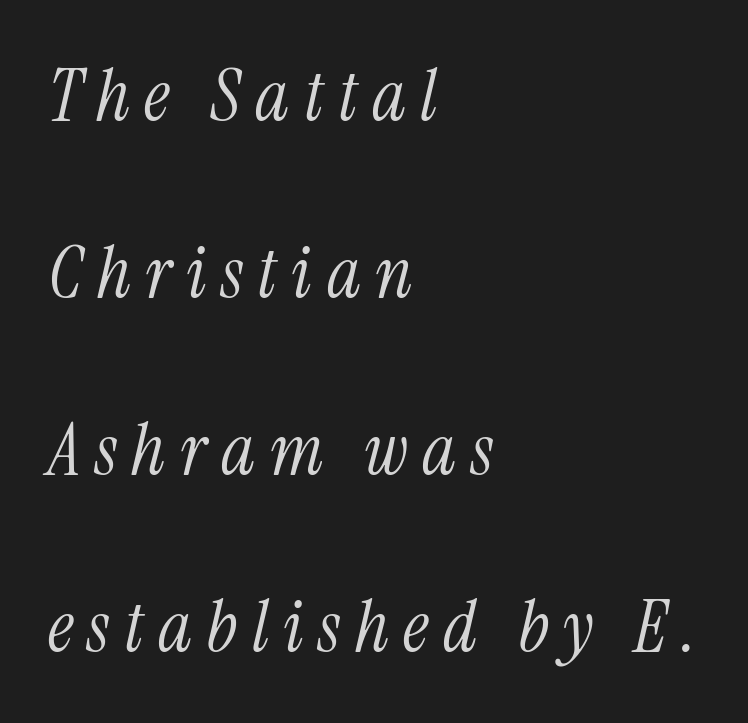
{"serif": "yes", "italic": "yes", "lean": "right", "slant_degrees": 13, "bold": "no", "weight": "light", "width": "condensed", "stroke_contrast": "medium", "x_height": "medium", "monospaced": "no", "underline": "no", "align": "left", "line_spacing": "loose", "line_spacing_ratio": 2.46, "letter_spacing": "wide", "letter_spacing_em": 0.2, "glyph_px": 72}
